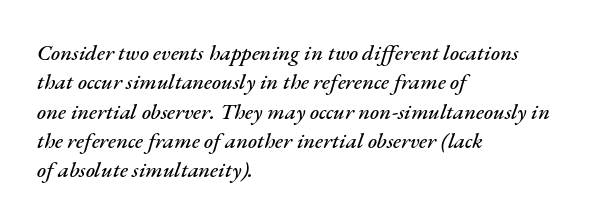
The image shows 22 px text type, italic (leaning right); set left-aligned, normal line spacing (1.33x), normal letter spacing, not underlined.
